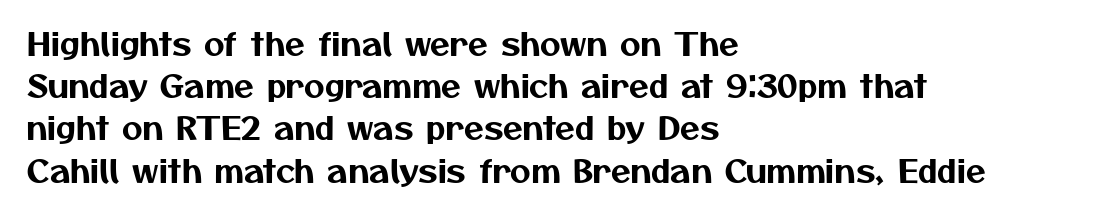
The image shows 32 px sans-serif type; set left-aligned, normal line spacing (1.32x), normal letter spacing, not underlined; medium stroke contrast and a medium x-height.
